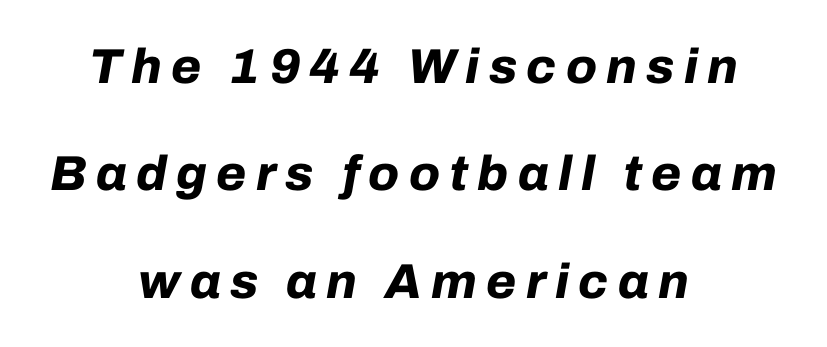
Q: Is the text bold? A: Yes.
Q: Is the text italic (slanted)? A: Yes, it leans right by about 10 degrees.
Q: Is the text underlined? A: No.
Q: How is the paragraph aligned? A: Centered.
Q: Is the spacing between lines tight, normal or loose? A: Loose.
Q: Width (condensed, normal, or wide)? A: Normal.
Q: Stroke contrast? A: Low.
Q: x-height? A: Medium.
Q: Monospaced? A: No.
